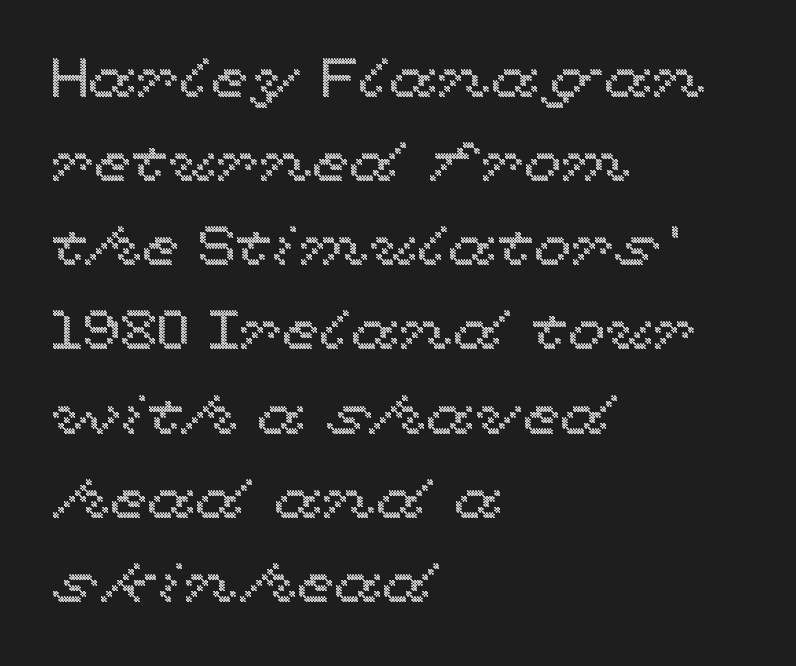
The image shows 55 px wide type; set left-aligned, normal line spacing (1.53x), normal letter spacing, not underlined; a medium x-height.
